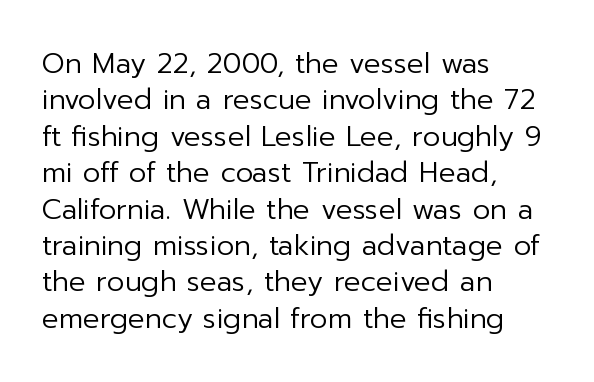
{"serif": "no", "italic": "no", "bold": "no", "weight": "regular", "width": "normal", "stroke_contrast": "low", "x_height": "medium", "monospaced": "no", "underline": "no", "align": "left", "line_spacing": "normal", "line_spacing_ratio": 1.3, "letter_spacing": "normal", "letter_spacing_em": 0.0, "glyph_px": 28}
